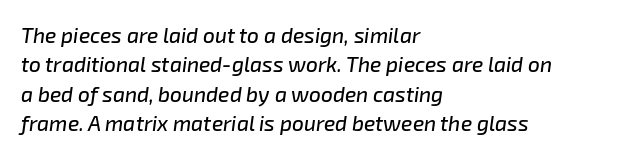
Plain, unruled lines of type. These lines stack with their left ends in a neat column. The leading is moderate, giving the passage an even texture. There is no visible air inserted between adjacent glyphs. Every character sits at an angle, as italics do.
